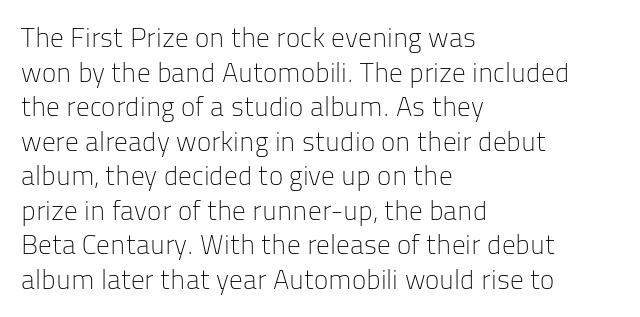
The image shows 27 px text type, upright; set left-aligned, normal line spacing (1.28x), normal letter spacing, not underlined.
